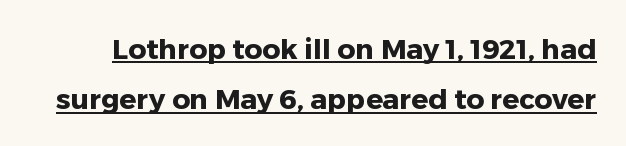
The image shows 28 px heavy sans-serif type, upright; set line spacing 1.79x, normal letter spacing, underlined; low stroke contrast and a medium x-height.
